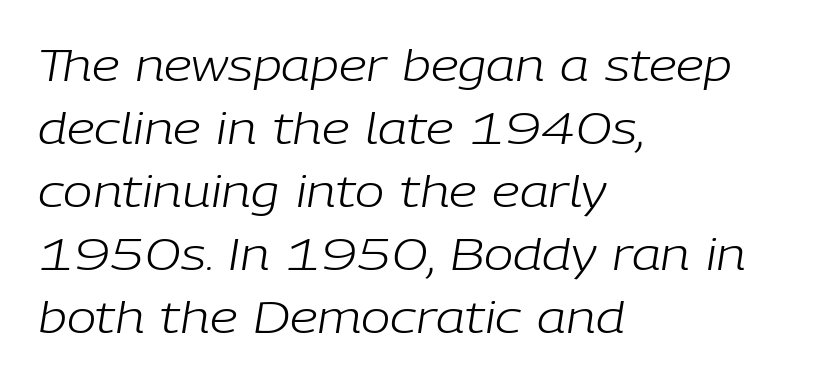
{"italic": "yes", "lean": "right", "slant_degrees": 9, "bold": "no", "weight": "light", "width": "normal", "stroke_contrast": "low", "x_height": "medium", "monospaced": "no", "underline": "no", "align": "left", "line_spacing": "normal", "line_spacing_ratio": 1.43, "letter_spacing": "normal", "letter_spacing_em": 0.0, "glyph_px": 44}
